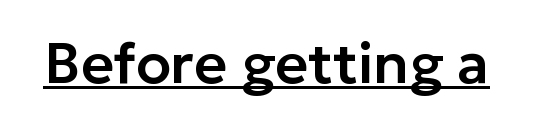
Look at the bottom of the vertical strokes: they stop flat, with no serifs. Spacing verdict: proportional, widths tailored to each character. Nope, not italic — everything's standing straight. The typesetter has applied underlining to the passage shown. In terms of letterspacing, this is plain default setting.
